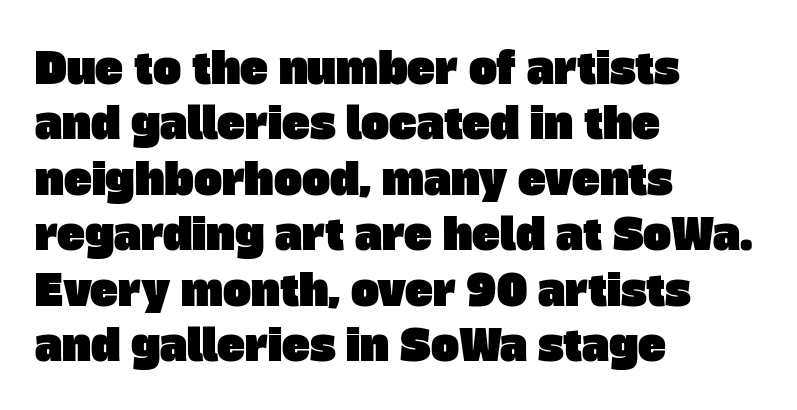
The image shows 42 px sans-serif type; set left-aligned, normal line spacing (1.32x), normal letter spacing, not underlined; low stroke contrast and a large x-height.
